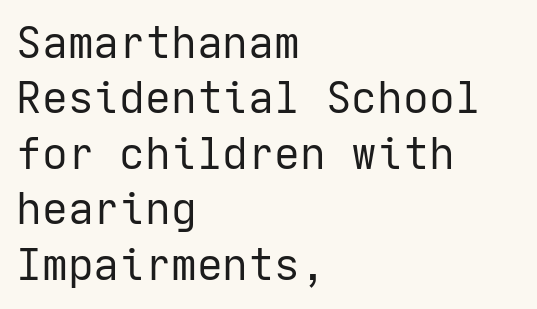
Underlining? Definitely not there. In terms of letterspacing, this is plain default setting. Does the lettering tilt? It doesn't — this is upright. The weight tops out at a normal text grade.
